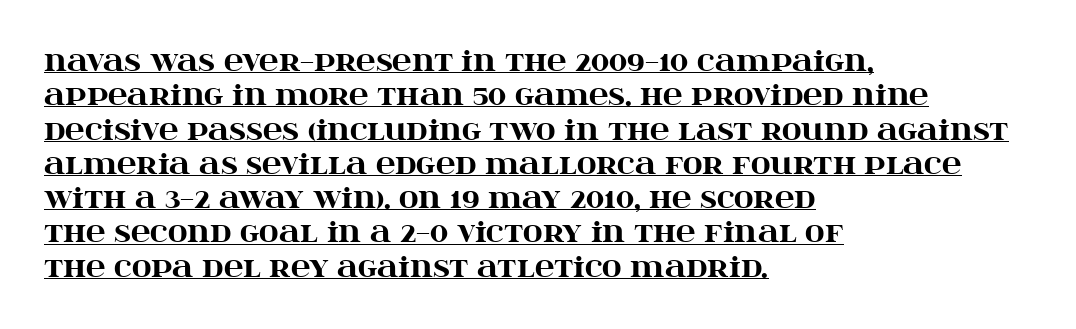
Q: Is the text bold? A: Yes.
Q: Is the text italic (slanted)? A: No, it is upright.
Q: Is the text underlined? A: Yes.
Q: How is the paragraph aligned? A: Left-aligned.
Q: Is the spacing between letters normal or unusually wide? A: Normal.
Q: Is the spacing between lines tight, normal or loose? A: Normal.
